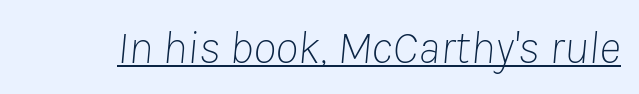
The image shows 47 px thin type, italic (leaning right); set normal letter spacing, underlined; low stroke contrast and a medium x-height.
